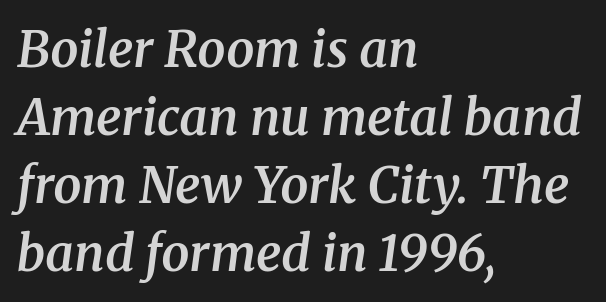
Q: Is the text bold? A: Semi-bold.
Q: Is the text italic (slanted)? A: Yes, it leans right by about 8 degrees.
Q: Is the typeface a serif or a sans-serif typeface? A: Serif.
Q: Is the text underlined? A: No.
Q: How is the paragraph aligned? A: Left-aligned.
Q: Is the spacing between letters normal or unusually wide? A: Normal.
Q: Is the spacing between lines tight, normal or loose? A: Normal.
Q: Width (condensed, normal, or wide)? A: Normal.
Q: Stroke contrast? A: Medium.
Q: x-height? A: Medium.
Q: Monospaced? A: No.
